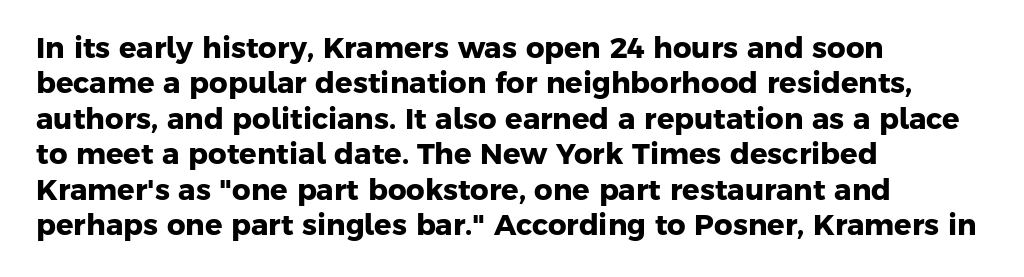
Line beginnings align vertically; line endings do not. The passage shown has conventional tracking throughout. Is this a fixed-width face? No — the glyphs have proportional, varying widths. The strokes are fattened all the way to bold.
